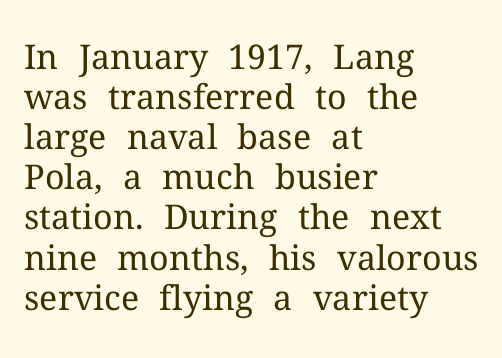
{"serif": "yes", "italic": "no", "bold": "no", "weight": "regular", "width": "normal", "stroke_contrast": "medium", "x_height": "medium", "monospaced": "no", "underline": "no", "align": "left", "line_spacing_ratio": 1.18, "letter_spacing": "normal", "letter_spacing_em": 0.0, "glyph_px": 34}
